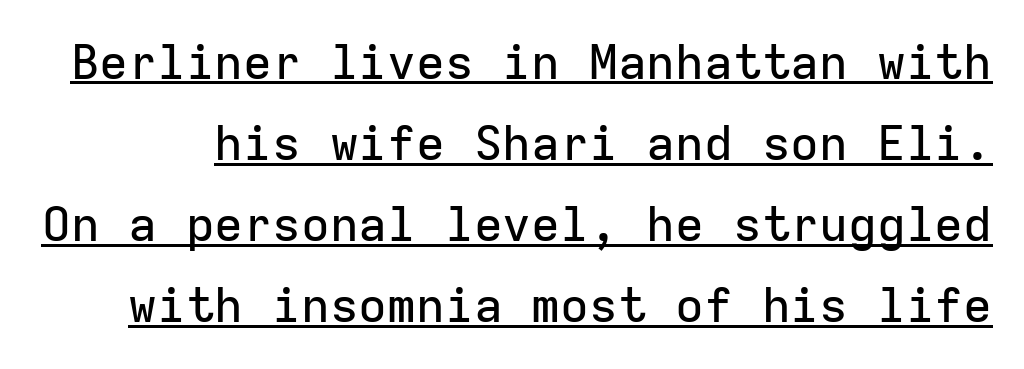
The image shows 48 px sans-serif type, upright, monospaced; set normal line spacing (1.69x), normal letter spacing, underlined; low stroke contrast and a medium x-height.
